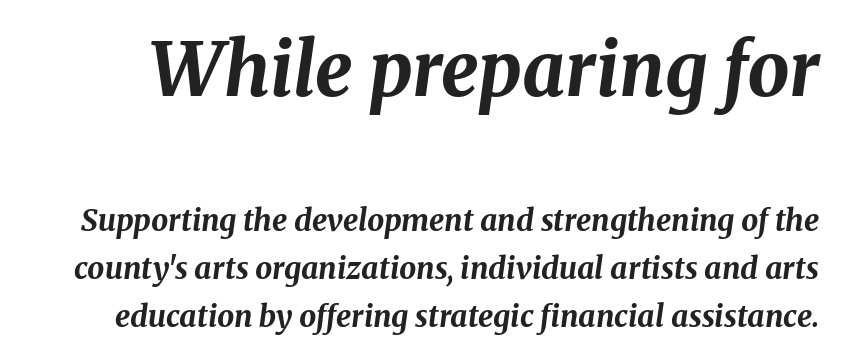
Q: Is the text bold? A: Yes.
Q: Is the text italic (slanted)? A: Yes, it leans right by about 8 degrees.
Q: Is the text underlined? A: No.
Q: Is the spacing between letters normal or unusually wide? A: Normal.
Q: Is the spacing between lines tight, normal or loose? A: Normal.
Q: Which block of text is set in a larger size, the first (top) or the second (bottom)? A: The first (top) one.
Q: Width (condensed, normal, or wide)? A: Normal.
Q: Stroke contrast? A: Medium.
Q: x-height? A: Medium.
Q: Monospaced? A: No.
